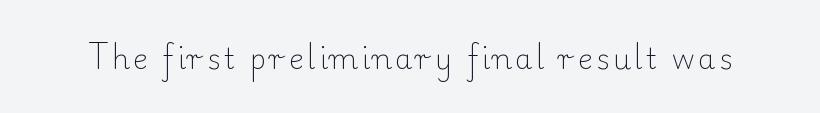
Q: Is the text bold? A: No.
Q: Is the text italic (slanted)? A: No, it is upright.
Q: Is the typeface a serif or a sans-serif typeface? A: Serif.
Q: Is the text underlined? A: No.
Q: Width (condensed, normal, or wide)? A: Normal.
Q: Stroke contrast? A: Low.
Q: x-height? A: Small.
Q: Monospaced? A: No.
